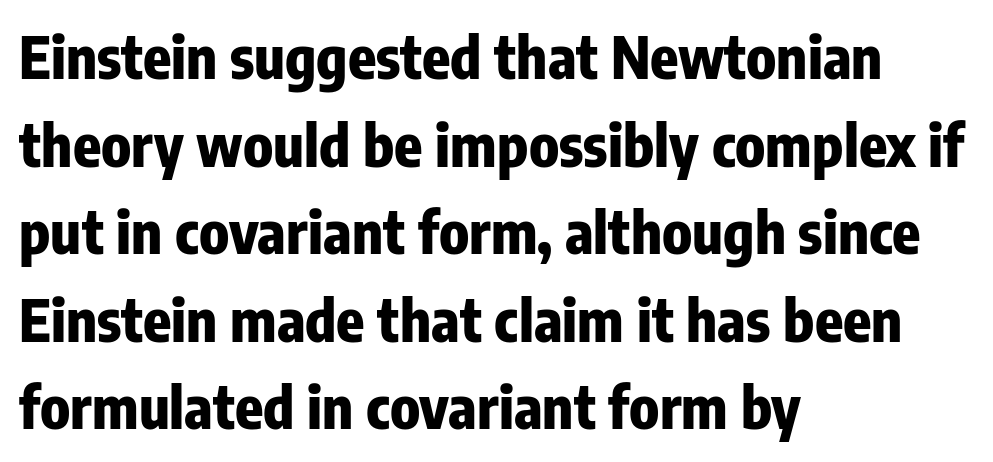
The designer left line spacing at the default. Each letter's strokes conclude bluntly, with no projecting serifs. Anything drawn beneath the words? Only blank space. Line starts are locked; line ends wander. Strong, thick strokes mark this as bold type. A typesetter would call this proportional, since set widths differ per character.
